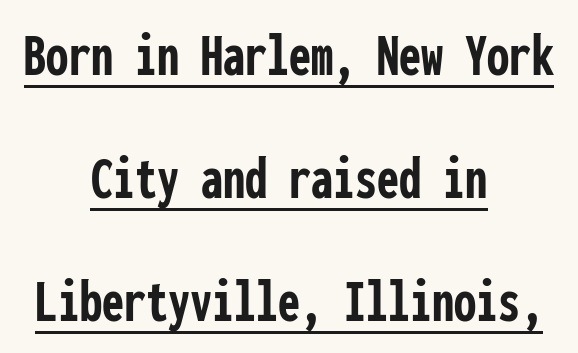
Quick note: not italic, upright. The type is set solid horizontally, with unmodified tracking. Reading down the column, the eye jumps a long way to each next line. Pretty heavy lettering here — definitely bold. The rendered words wear a rule along their underside.
